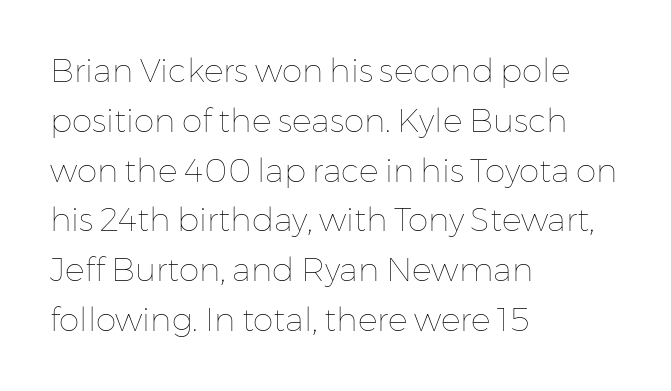
Here the designer chose a conventional face with non-uniform glyph widths. Look at the tracking — it's just the regular setting, nothing added. These glyphs show unthickened strokes, regular width or finer. When letters stand straight like this, we call the style roman or upright. A classic flush-left, rag-right setting is used for this passage. The space between consecutive lines is moderate.
